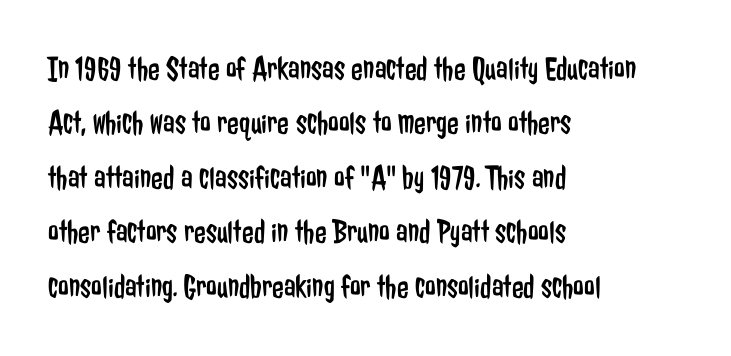
Q: Is the text bold? A: No.
Q: Is the text italic (slanted)? A: No, it is upright.
Q: Is the typeface a serif or a sans-serif typeface? A: Sans-serif.
Q: Is the text underlined? A: No.
Q: How is the paragraph aligned? A: Left-aligned.
Q: Is the spacing between letters normal or unusually wide? A: Normal.
Q: Is the spacing between lines tight, normal or loose? A: Normal.
Q: Width (condensed, normal, or wide)? A: Condensed.
Q: Stroke contrast? A: Low.
Q: x-height? A: Medium.
Q: Monospaced? A: No.
